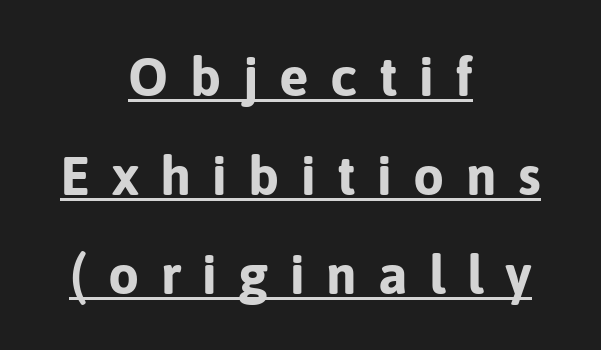
The face used here is proportionally spaced, like ordinary book or web type. Style check: upright. Caption: lettering with a line underneath. Note: no serifs on the glyphs. What stands out about the letter spacing? Its width — letters are far apart. The rendering uses a bold face; every stroke is thick and dark.
